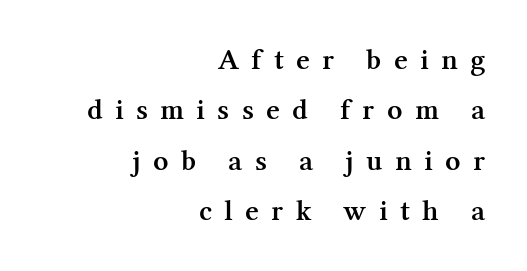
{"serif": "yes", "italic": "no", "bold": "semi", "weight": "semibold", "width": "normal", "stroke_contrast": "medium", "x_height": "medium", "monospaced": "no", "underline": "no", "align": "right", "line_spacing": "normal", "line_spacing_ratio": 1.68, "letter_spacing": "wide", "letter_spacing_em": 0.41, "glyph_px": 30}
